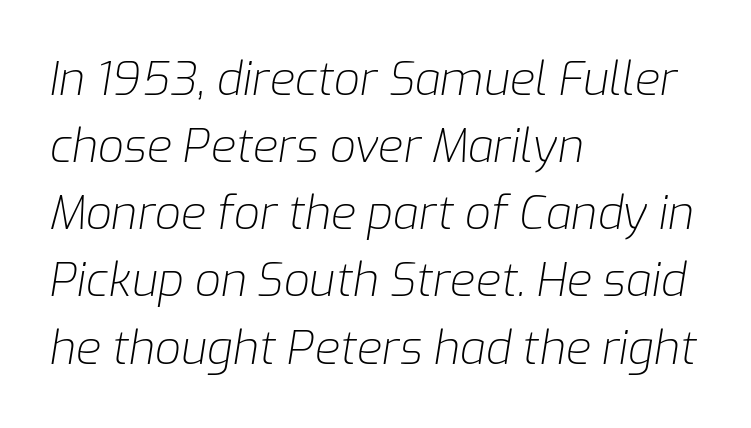
The image shows 46 px light type, italic (leaning right); set left-aligned, normal line spacing (1.46x), normal letter spacing, not underlined; low stroke contrast and a medium x-height.
